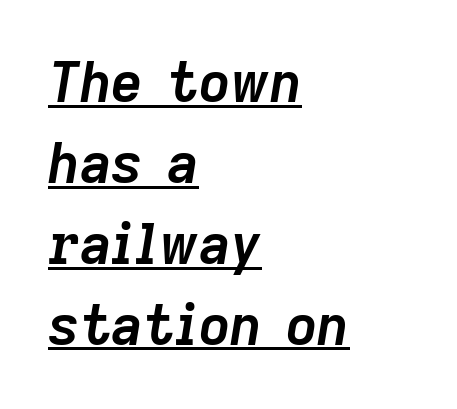
Q: Is the text bold? A: Yes.
Q: Is the text italic (slanted)? A: Yes, it leans right by about 9 degrees.
Q: Is the text underlined? A: Yes.
Q: How is the paragraph aligned? A: Left-aligned.
Q: Is the spacing between letters normal or unusually wide? A: Normal.
Q: Is the spacing between lines tight, normal or loose? A: Normal.
Q: Width (condensed, normal, or wide)? A: Normal.
Q: Stroke contrast? A: Low.
Q: x-height? A: Medium.
Q: Monospaced? A: No.
